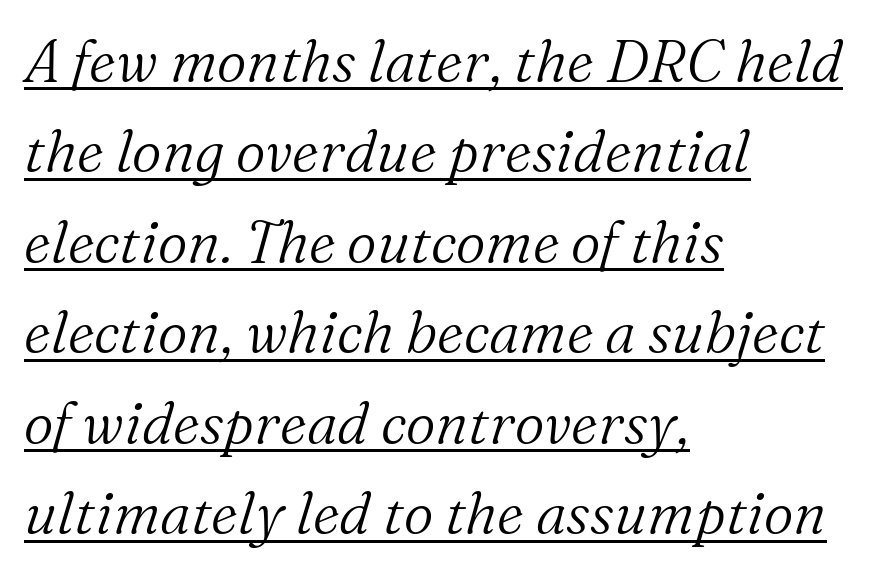
The rows are spaced the way most documents space them. Notice how the stems are inclined rather than vertical — that's the hallmark of italics. This sample uses a serif face. A rule runs beneath these lines of type. Stems here are at most as thick as an everyday book face. The face used here is rendered with its standard letterfit.
